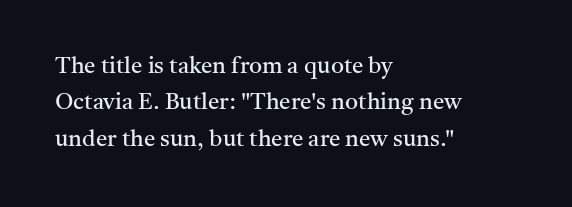
{"italic": "no", "bold": "no", "underline": "no", "align": "left", "line_spacing": "normal", "line_spacing_ratio": 1.58, "letter_spacing": "normal", "letter_spacing_em": 0.0, "glyph_px": 23}
